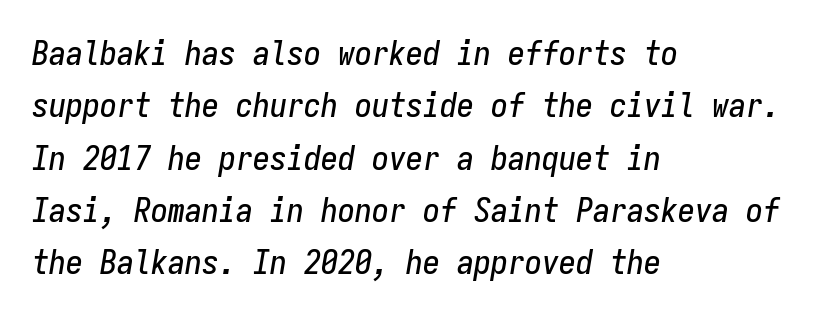
The image shows 34 px condensed type, italic (leaning right), monospaced; set left-aligned, normal line spacing (1.54x), normal letter spacing, not underlined; low stroke contrast and a medium x-height.
